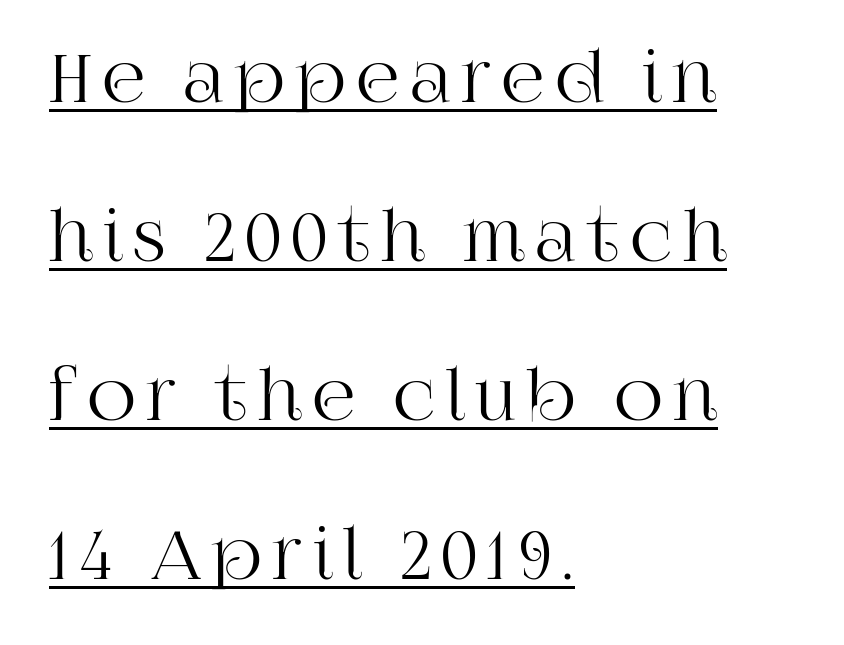
Whoever set this chose breathing room over compactness in the vertical rhythm. Here the designer chose a conventional face with non-uniform glyph widths. Rendered with straight, roman letterforms. The ragged edge is on the right, which tells us the setting is flush left. A serif font was chosen for this passage.
